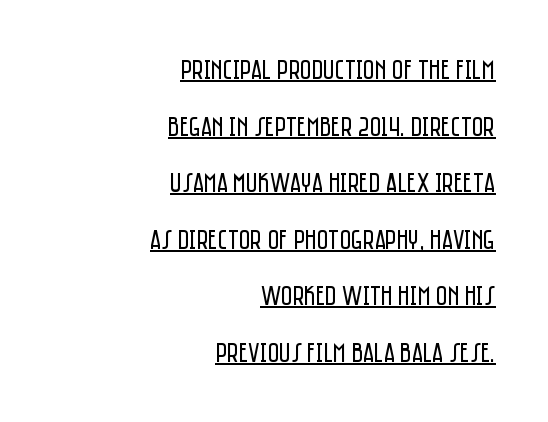
The image shows 28 px regular-weight, condensed sans-serif type, upright; set right-aligned, loose line spacing (2.02x), normal letter spacing, underlined; low stroke contrast and a large x-height.
